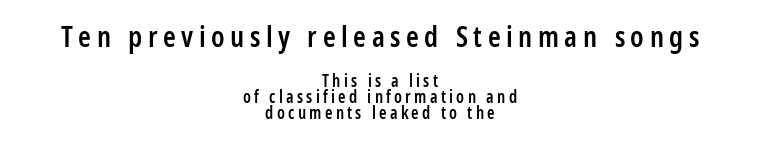
Q: Is the text bold? A: Semi-bold.
Q: Is the text italic (slanted)? A: No, it is upright.
Q: Is the typeface a serif or a sans-serif typeface? A: Sans-serif.
Q: Is the text underlined? A: No.
Q: How is the paragraph aligned? A: Centered.
Q: Is the spacing between lines tight, normal or loose? A: Tight.
Q: Which block of text is set in a larger size, the first (top) or the second (bottom)? A: The first (top) one.
Q: Width (condensed, normal, or wide)? A: Condensed.
Q: Stroke contrast? A: Low.
Q: x-height? A: Medium.
Q: Monospaced? A: No.
